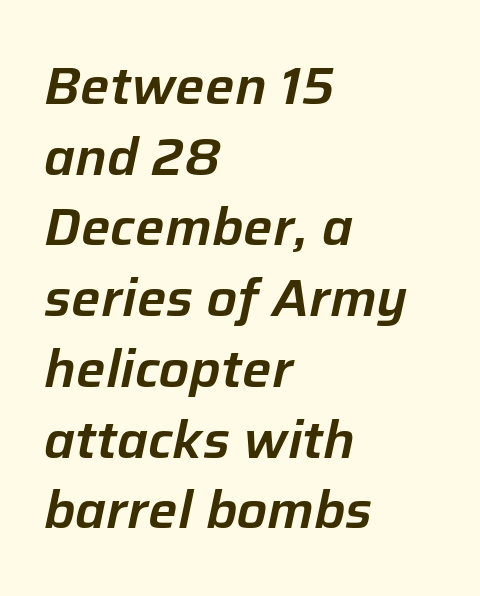
Q: Is the text italic (slanted)? A: Yes, it leans right by about 12 degrees.
Q: Is the text underlined? A: No.
Q: How is the paragraph aligned? A: Left-aligned.
Q: Is the spacing between letters normal or unusually wide? A: Normal.
Q: Is the spacing between lines tight, normal or loose? A: Normal.
Q: Width (condensed, normal, or wide)? A: Normal.
Q: Stroke contrast? A: Low.
Q: x-height? A: Medium.
Q: Monospaced? A: No.
